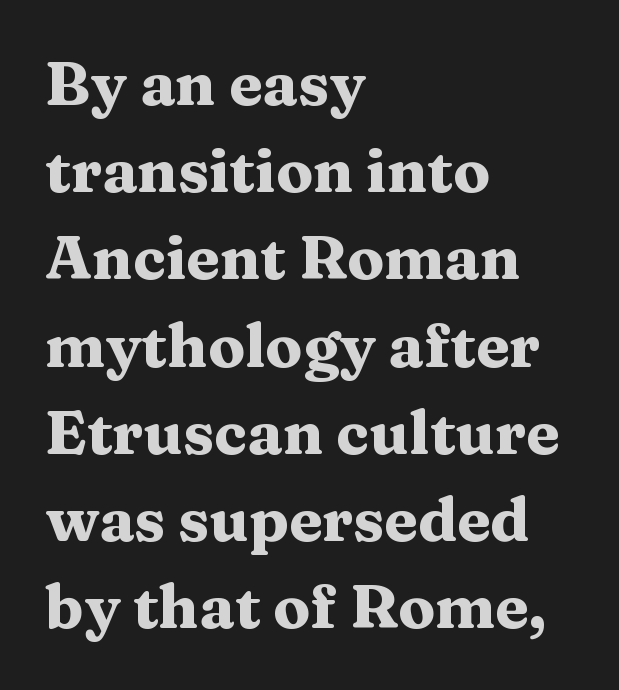
Q: Is the text bold? A: Yes.
Q: Is the text italic (slanted)? A: No, it is upright.
Q: Is the typeface a serif or a sans-serif typeface? A: Serif.
Q: Is the text underlined? A: No.
Q: How is the paragraph aligned? A: Left-aligned.
Q: Is the spacing between letters normal or unusually wide? A: Normal.
Q: Is the spacing between lines tight, normal or loose? A: Normal.
Q: Width (condensed, normal, or wide)? A: Wide.
Q: Stroke contrast? A: Medium.
Q: x-height? A: Medium.
Q: Monospaced? A: No.
